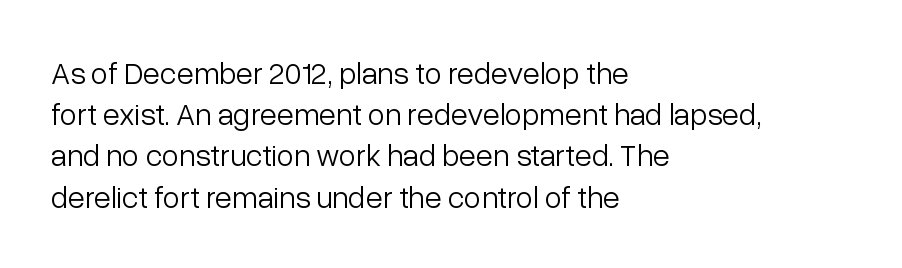
Q: Is the text bold? A: No.
Q: Is the text italic (slanted)? A: No, it is upright.
Q: Is the typeface a serif or a sans-serif typeface? A: Sans-serif.
Q: Is the text underlined? A: No.
Q: How is the paragraph aligned? A: Left-aligned.
Q: Is the spacing between letters normal or unusually wide? A: Normal.
Q: Is the spacing between lines tight, normal or loose? A: Normal.
Q: Width (condensed, normal, or wide)? A: Normal.
Q: Stroke contrast? A: Low.
Q: x-height? A: Medium.
Q: Monospaced? A: No.
